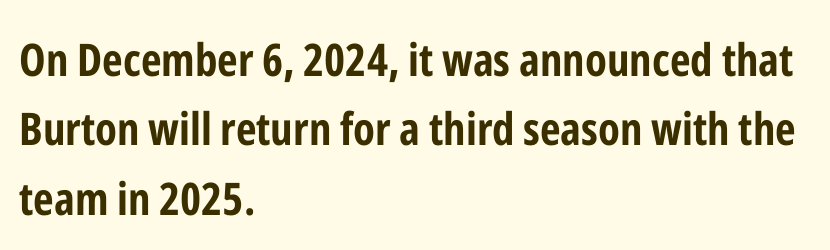
{"serif": "no", "italic": "no", "bold": "yes", "weight": "bold", "width": "condensed", "stroke_contrast": "low", "x_height": "medium", "monospaced": "no", "underline": "no", "align": "left", "line_spacing": "normal", "line_spacing_ratio": 1.54, "letter_spacing": "normal", "letter_spacing_em": 0.0, "glyph_px": 45}
